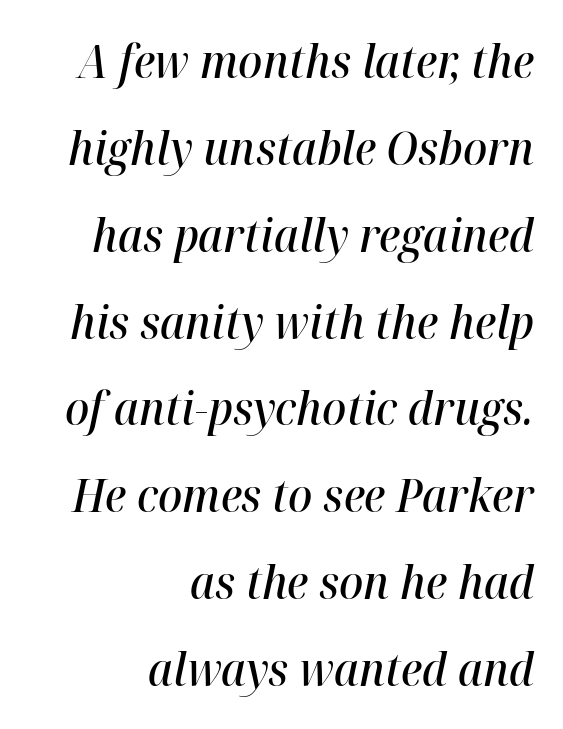
The image shows 45 px semibold type, italic (leaning right); set right-aligned, loose line spacing (1.93x), normal letter spacing, not underlined; high stroke contrast and a medium x-height.
